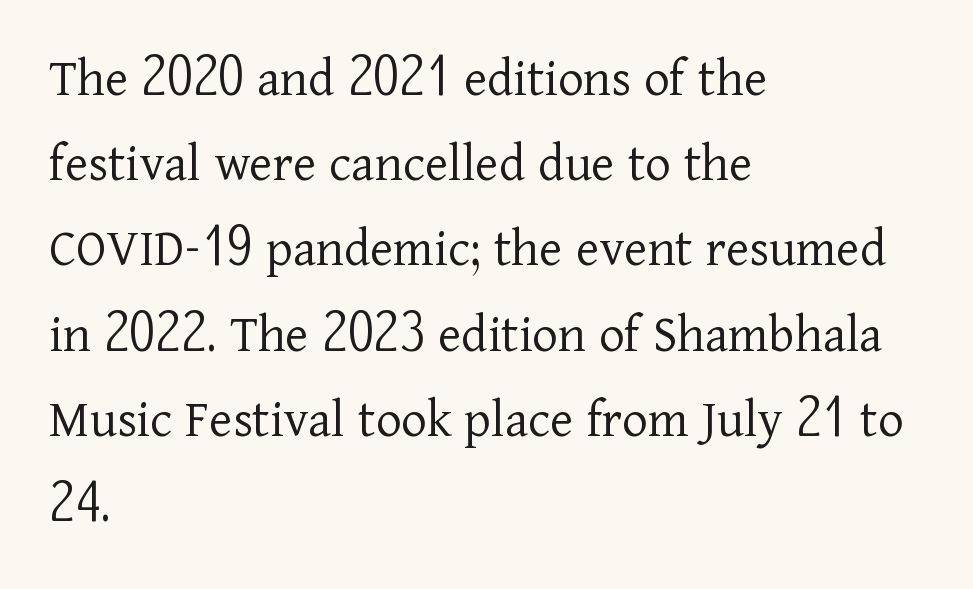
Think standard paragraph weight, or any step lighter than that. The line-height multiplier appears to be the usual default. The text was rendered using a seriffed face with decorative stroke endings. The passage shown is typed in a proportional face where columns would drift. Nothing unusual about the tracking: characters are spaced as the font intends. The rendering anchors every line to the left-hand side.
